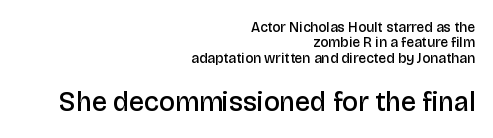
Q: Is the text bold? A: Semi-bold.
Q: Is the text italic (slanted)? A: No, it is upright.
Q: Is the text underlined? A: No.
Q: How is the paragraph aligned? A: Right-aligned.
Q: Is the spacing between letters normal or unusually wide? A: Normal.
Q: Is the spacing between lines tight, normal or loose? A: Tight.
Q: Which block of text is set in a larger size, the first (top) or the second (bottom)? A: The second (bottom) one.
